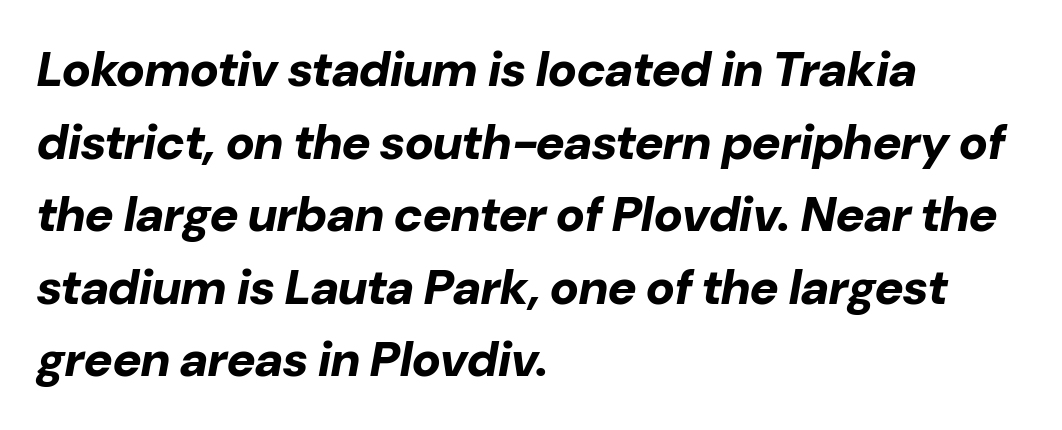
The image shows 49 px bold type, italic (leaning right); set left-aligned, normal line spacing (1.48x), normal letter spacing, not underlined; low stroke contrast and a medium x-height.
